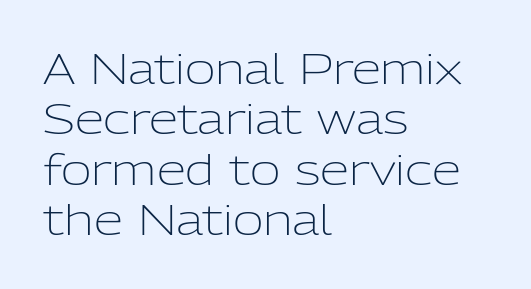
Q: Is the text bold? A: No.
Q: Is the text italic (slanted)? A: No, it is upright.
Q: Is the typeface a serif or a sans-serif typeface? A: Sans-serif.
Q: Is the text underlined? A: No.
Q: How is the paragraph aligned? A: Left-aligned.
Q: Is the spacing between letters normal or unusually wide? A: Normal.
Q: Width (condensed, normal, or wide)? A: Normal.
Q: Stroke contrast? A: Low.
Q: x-height? A: Medium.
Q: Monospaced? A: No.
